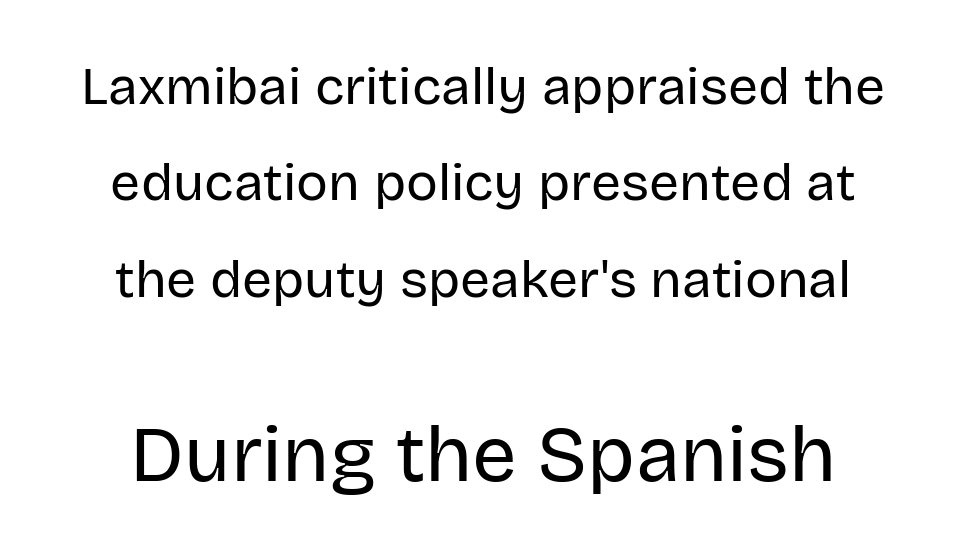
These glyphs show unthickened strokes, regular width or finer. Look at the tracking — it's just the regular setting, nothing added. Designer's note — italics off, roman on. Glance below the letters and you will spot only blank space.
